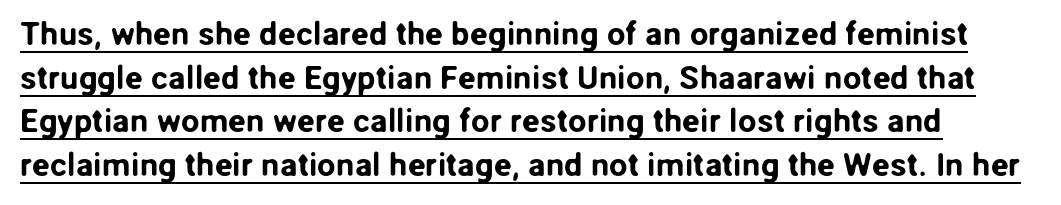
Q: Is the text italic (slanted)? A: No, it is upright.
Q: Is the typeface a serif or a sans-serif typeface? A: Sans-serif.
Q: Is the text underlined? A: Yes.
Q: Is the spacing between letters normal or unusually wide? A: Normal.
Q: Is the spacing between lines tight, normal or loose? A: Normal.
Q: Width (condensed, normal, or wide)? A: Normal.
Q: Stroke contrast? A: Low.
Q: x-height? A: Medium.
Q: Monospaced? A: No.
